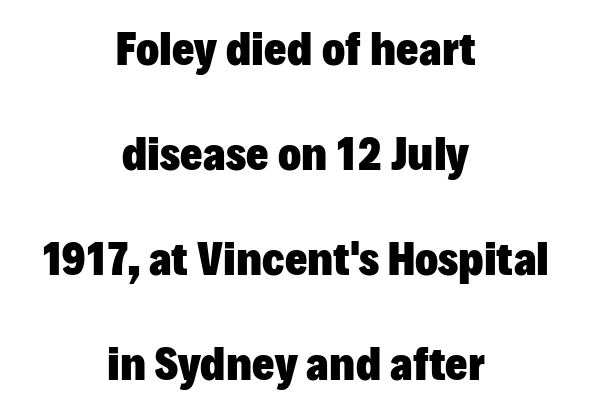
The image shows 48 px heavy sans-serif type, upright; set centered, loose line spacing (2.19x), normal letter spacing, not underlined; low stroke contrast and a medium x-height.
